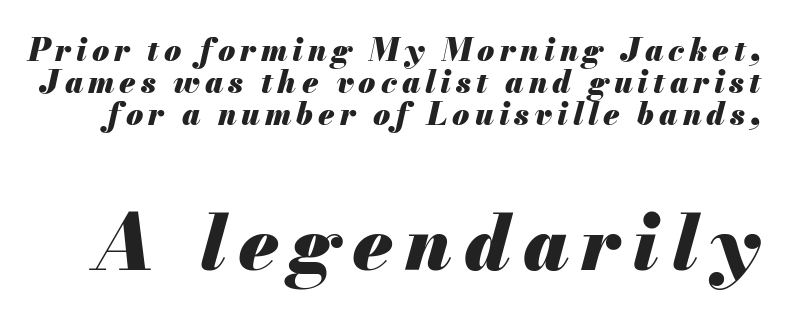
{"italic": "yes", "lean": "right", "slant_degrees": 13, "bold": "yes", "weight": "heavy", "width": "normal", "stroke_contrast": "medium", "x_height": "small", "monospaced": "no", "underline": "no", "line_spacing": "tight", "line_spacing_ratio": 1.03, "larger_block": "second", "size_ratio": 2.48, "glyph_px": 77}
